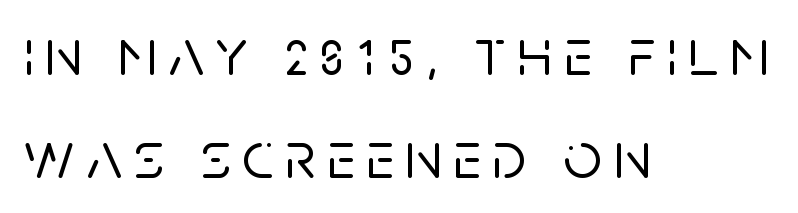
No italicization has been applied; the sample stays upright. How would I describe the line gaps? Plain and ordinary. Lines of text with bare space underneath. The rendering anchors every line to the left-hand side. The font family rendered here belongs to the sans-serif group. The letters advance in unequal steps, a hallmark of proportional type.
